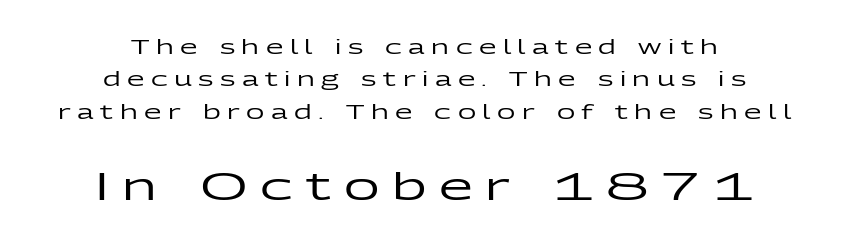
The image shows 39 px wide sans-serif type, upright; set centered, normal line spacing (1.62x), unusually wide letter spacing (+0.33 em), not underlined; the second (bottom) block is 1.95x larger; low stroke contrast and a medium x-height.
